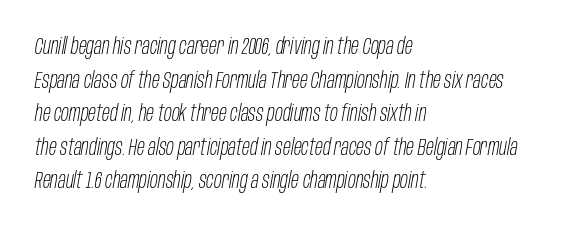
Q: Is the text bold? A: No.
Q: Is the text italic (slanted)? A: Yes, it leans right by about 10 degrees.
Q: Is the text underlined? A: No.
Q: How is the paragraph aligned? A: Left-aligned.
Q: Is the spacing between letters normal or unusually wide? A: Normal.
Q: Is the spacing between lines tight, normal or loose? A: Normal.
